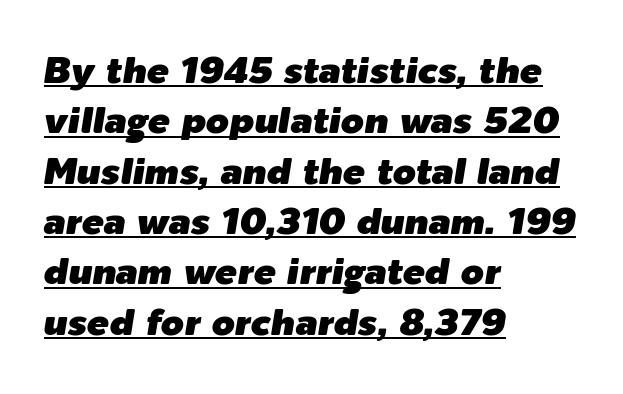
{"italic": "yes", "lean": "right", "slant_degrees": 9, "width": "normal", "stroke_contrast": "low", "x_height": "medium", "monospaced": "no", "underline": "yes", "align": "left", "line_spacing": "normal", "line_spacing_ratio": 1.36, "letter_spacing": "normal", "letter_spacing_em": 0.0, "glyph_px": 37}
